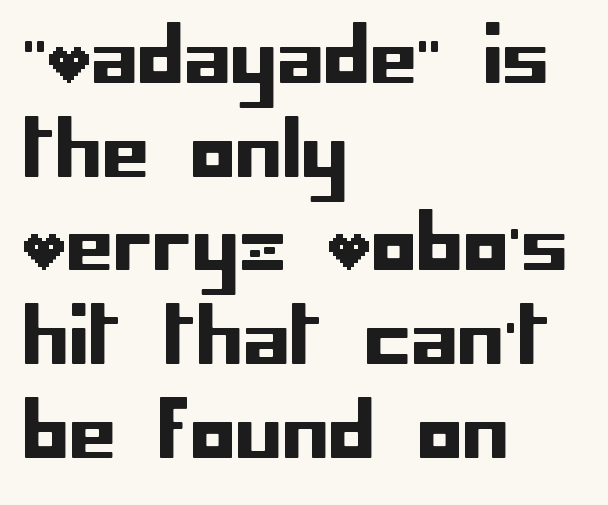
Caption: standard tracking, unaltered. Font category for this specimen: sans-serif. Nobody drew a line under any word here. Leftover space on each line is placed entirely after the last word. Every stem runs plumb, perpendicular to the baseline. Successive baselines arrive at the customary interval.
